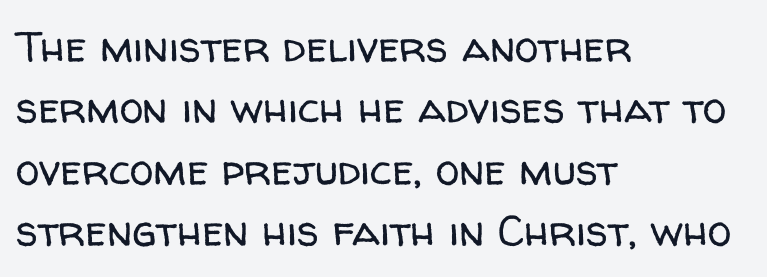
Q: Is the text bold? A: No.
Q: Is the text italic (slanted)? A: No, it is upright.
Q: Is the typeface a serif or a sans-serif typeface? A: Sans-serif.
Q: Is the text underlined? A: No.
Q: How is the paragraph aligned? A: Left-aligned.
Q: Is the spacing between letters normal or unusually wide? A: Normal.
Q: Is the spacing between lines tight, normal or loose? A: Normal.
Q: Width (condensed, normal, or wide)? A: Normal.
Q: Stroke contrast? A: Low.
Q: x-height? A: Medium.
Q: Monospaced? A: No.
